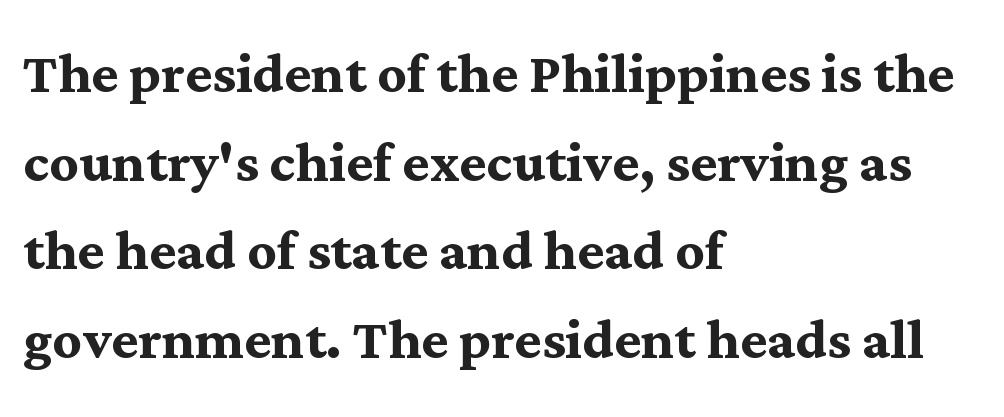
The image shows 72 px semibold serif type, upright; set left-aligned, line spacing 1.23x, normal letter spacing, not underlined; medium stroke contrast and a medium x-height.
